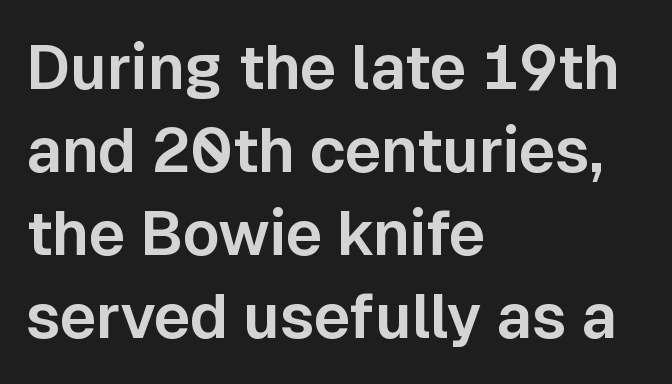
The image shows 62 px sans-serif type, upright; set left-aligned, normal line spacing (1.34x), normal letter spacing, not underlined; low stroke contrast and a medium x-height.
